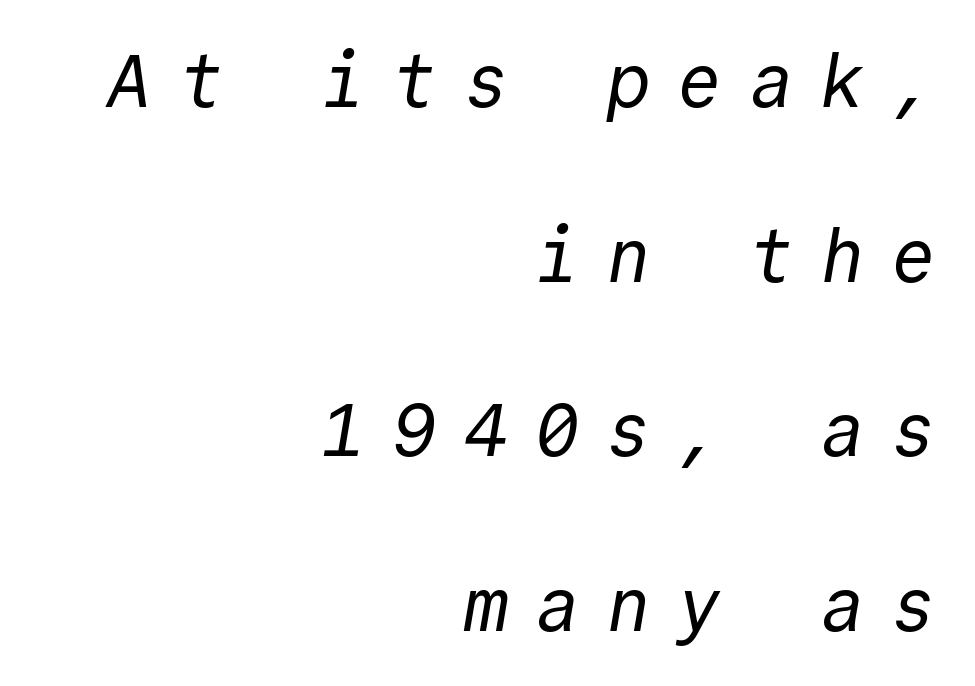
The image shows 75 px regular-weight sans-serif type, monospaced; set right-aligned, loose line spacing (2.33x), unusually wide letter spacing (+0.35 em), not underlined; a medium x-height.
